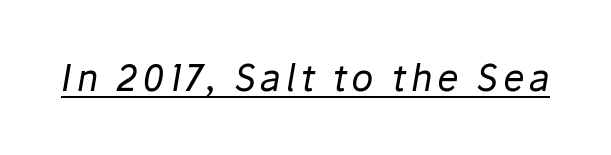
{"italic": "yes", "lean": "right", "slant_degrees": 10, "bold": "no", "weight": "regular", "width": "normal", "stroke_contrast": "low", "x_height": "medium", "monospaced": "no", "underline": "yes", "glyph_px": 36}
